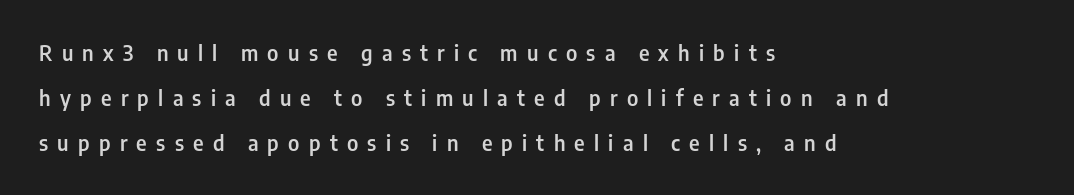
The image shows 21 px text type, upright; set left-aligned, loose line spacing (2.14x), unusually wide letter spacing (+0.44 em), not underlined.
